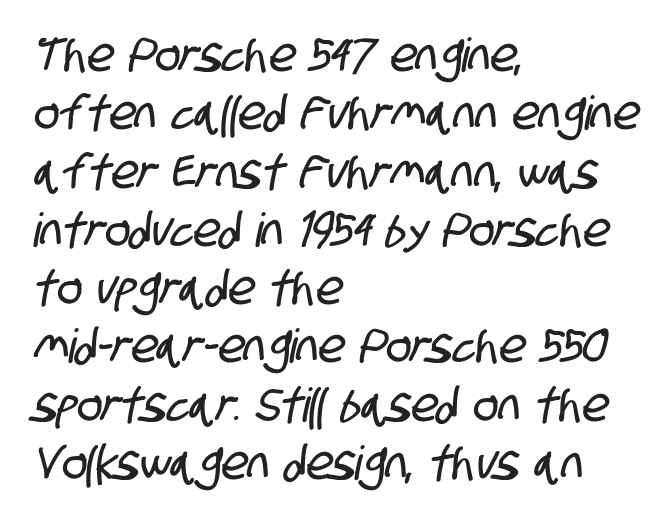
Q: Is the typeface a serif or a sans-serif typeface? A: Sans-serif.
Q: Is the text underlined? A: No.
Q: How is the paragraph aligned? A: Left-aligned.
Q: Is the spacing between letters normal or unusually wide? A: Normal.
Q: Width (condensed, normal, or wide)? A: Condensed.
Q: Stroke contrast? A: Low.
Q: x-height? A: Large.
Q: Monospaced? A: No.
